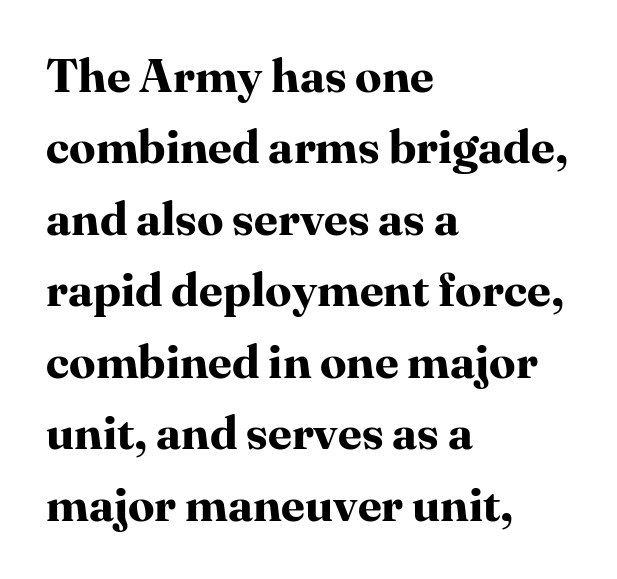
A full-strength bold gives these letters their thick strokes. A classic flush-left, rag-right setting is used for this passage. This is serif lettering, the kind often seen in printed books. Varying glyph widths throughout — classic text-font behaviour. Every character sits straight up, as roman type does.
